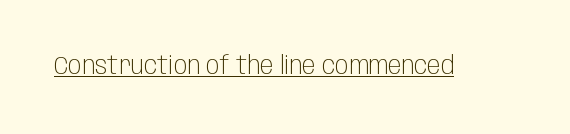
The letterforms sit at book weight or below. Posture: upright roman. Here the glyphs are tracked normally, forming tight word shapes. The words here are underlined.
